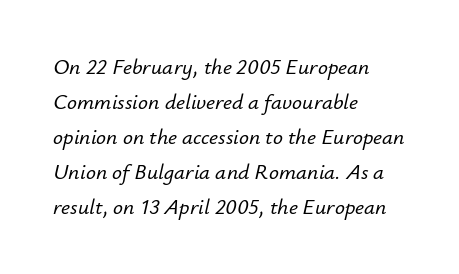
Is there much room between lines? A standard amount, neither cramped nor airy. This sample uses an oblique cut, with every glyph tilted off the vertical. A clean baseline with only descenders dipping below it. These lines keep a tight, regular rhythm from letter to letter.
